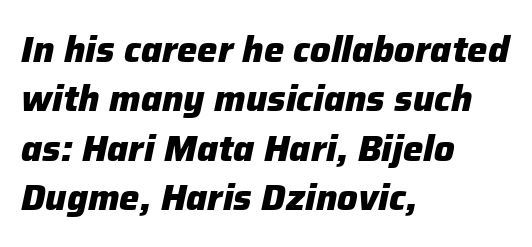
The image shows 36 px heavy type, italic (leaning right); set left-aligned, normal line spacing (1.37x), normal letter spacing, not underlined; low stroke contrast and a medium x-height.
